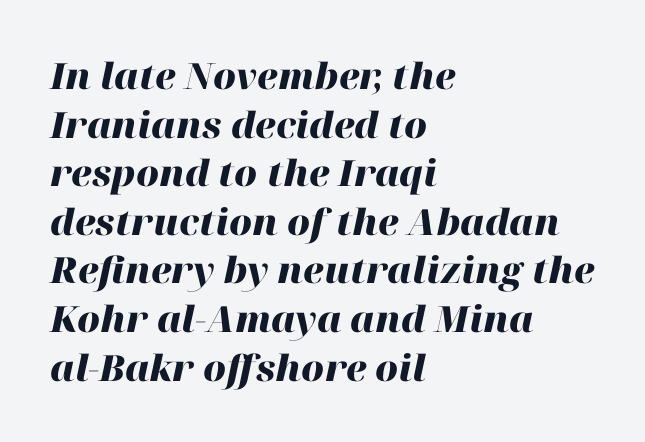
{"italic": "yes", "lean": "right", "slant_degrees": 12, "bold": "yes", "weight": "heavy", "width": "normal", "stroke_contrast": "high", "x_height": "medium", "monospaced": "no", "underline": "no", "align": "left", "line_spacing": "normal", "line_spacing_ratio": 1.35, "letter_spacing": "normal", "letter_spacing_em": 0.0, "glyph_px": 36}
